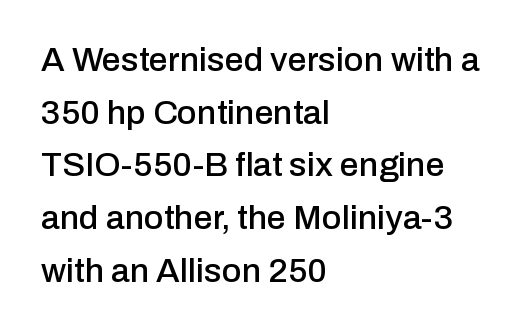
Type style note: lacks serifs. The letters advance in unequal steps, a hallmark of proportional type. Glyph-to-glyph distance matches everyday printed text. Honestly, the row spacing looks completely unremarkable.
